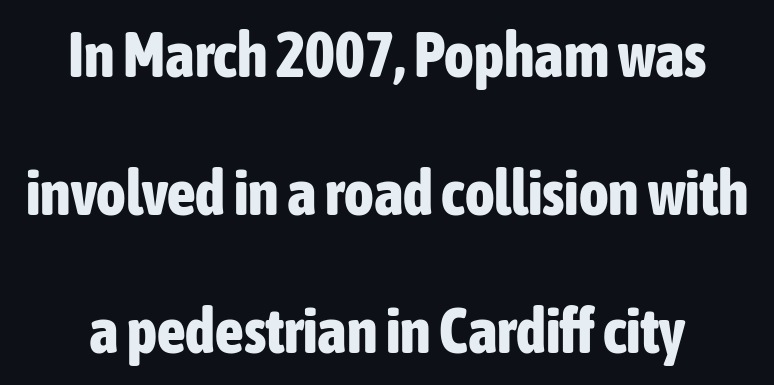
Reading down the column, the eye jumps a long way to each next line. Is this a fixed-width face? No — the glyphs have proportional, varying widths. Italic? Not at all — the glyphs are vertical. Heft: maximum for text — a bold.
